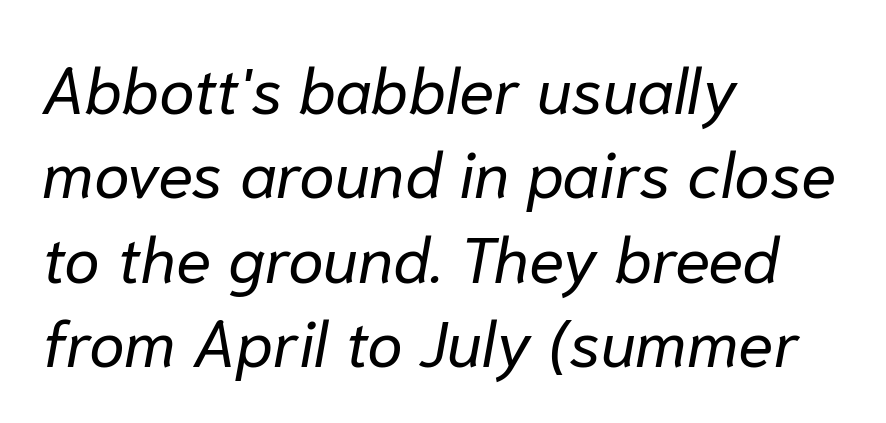
Q: Is the text bold? A: No.
Q: Is the text italic (slanted)? A: Yes, it leans right by about 10 degrees.
Q: Is the text underlined? A: No.
Q: How is the paragraph aligned? A: Left-aligned.
Q: Is the spacing between letters normal or unusually wide? A: Normal.
Q: Is the spacing between lines tight, normal or loose? A: Normal.
Q: Width (condensed, normal, or wide)? A: Normal.
Q: Stroke contrast? A: Low.
Q: x-height? A: Medium.
Q: Monospaced? A: No.
